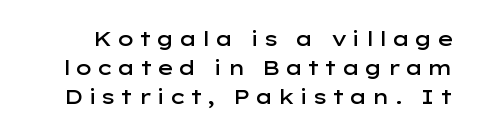
{"italic": "no", "bold": "semi", "underline": "no", "line_spacing": "normal", "line_spacing_ratio": 1.45, "glyph_px": 20}
